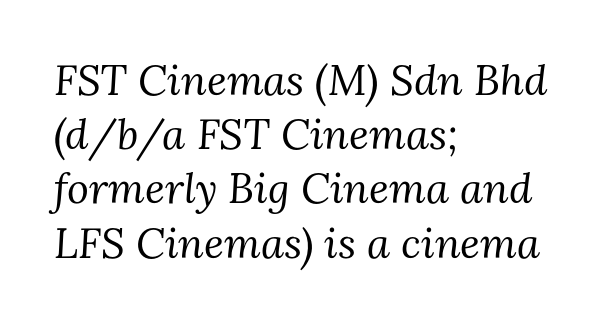
Q: Is the text bold? A: No.
Q: Is the text italic (slanted)? A: Yes, it leans right by about 3 degrees.
Q: Is the typeface a serif or a sans-serif typeface? A: Serif.
Q: Is the text underlined? A: No.
Q: How is the paragraph aligned? A: Left-aligned.
Q: Is the spacing between letters normal or unusually wide? A: Normal.
Q: Is the spacing between lines tight, normal or loose? A: Normal.
Q: Width (condensed, normal, or wide)? A: Normal.
Q: Stroke contrast? A: Medium.
Q: x-height? A: Medium.
Q: Monospaced? A: No.
